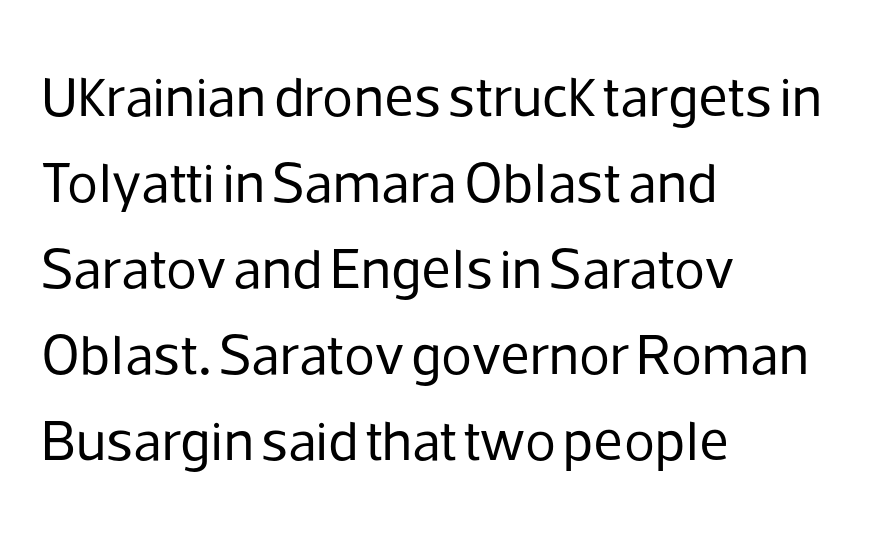
The image shows 57 px regular-weight sans-serif type, upright; set left-aligned, normal line spacing (1.51x), normal letter spacing, not underlined; low stroke contrast and a medium x-height.
